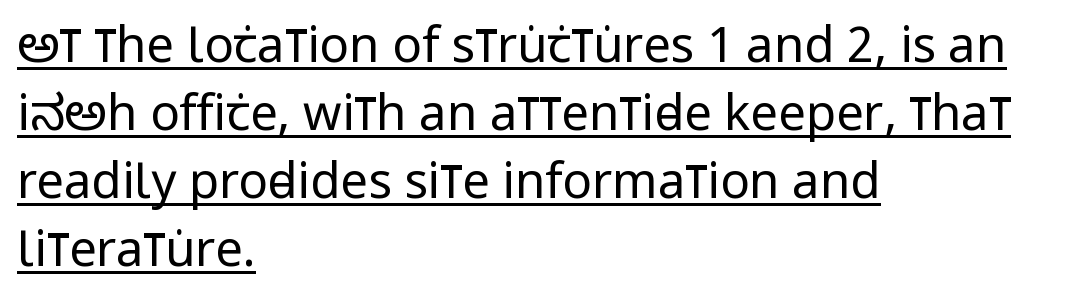
{"serif": "no", "italic": "no", "bold": "no", "weight": "regular", "width": "condensed", "stroke_contrast": "low", "x_height": "large", "monospaced": "no", "underline": "yes", "align": "left", "line_spacing": "normal", "line_spacing_ratio": 1.39, "letter_spacing": "normal", "letter_spacing_em": 0.0, "glyph_px": 49}
